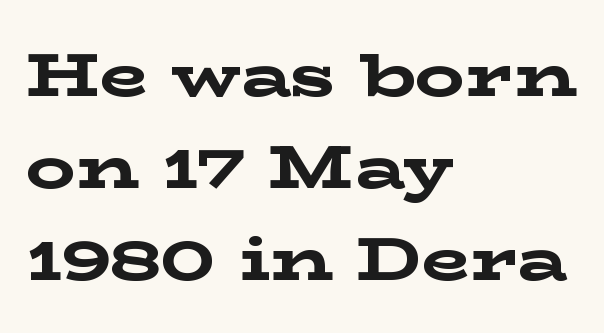
{"serif": "yes", "italic": "no", "bold": "yes", "weight": "bold", "width": "wide", "stroke_contrast": "low", "x_height": "medium", "monospaced": "no", "underline": "no", "align": "left", "line_spacing": "normal", "line_spacing_ratio": 1.48, "letter_spacing": "normal", "letter_spacing_em": 0.0, "glyph_px": 62}
